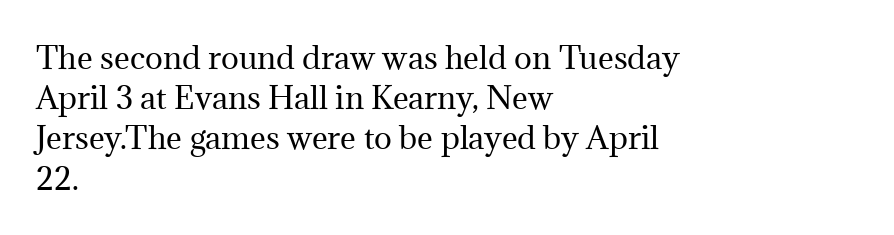
The image shows 30 px regular-weight serif type, upright; set left-aligned, normal line spacing (1.34x), normal letter spacing, not underlined; medium stroke contrast and a medium x-height.
